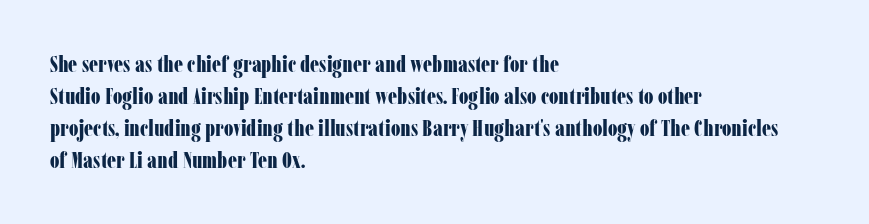
The image shows 23 px bold type, upright; set left-aligned, normal line spacing (1.39x), normal letter spacing, not underlined.
